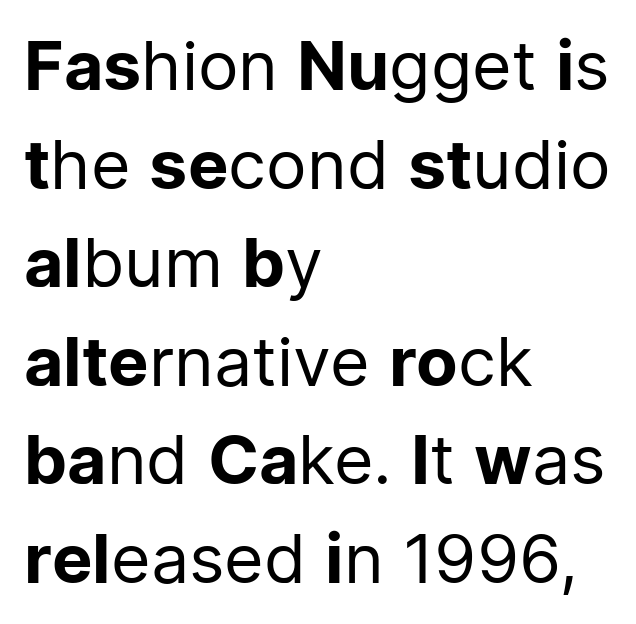
The image shows 68 px regular-weight sans-serif type, upright; set left-aligned, normal line spacing (1.45x), normal letter spacing, not underlined; low stroke contrast and a medium x-height.
